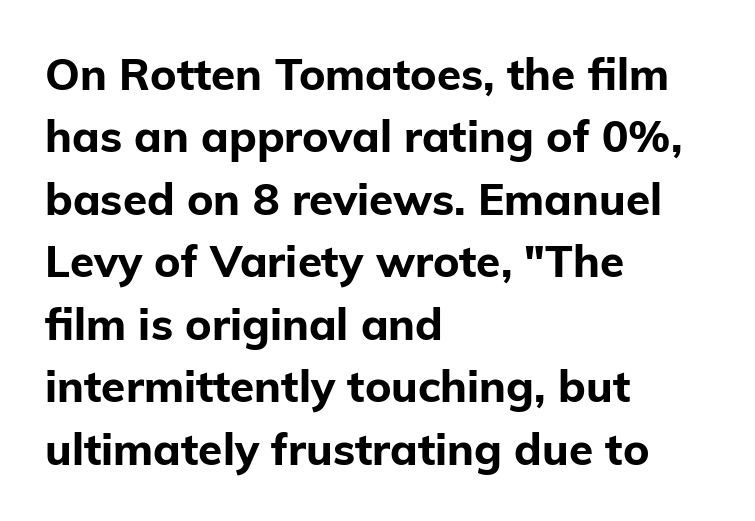
Q: Is the text bold? A: Yes.
Q: Is the text italic (slanted)? A: No, it is upright.
Q: Is the typeface a serif or a sans-serif typeface? A: Sans-serif.
Q: Is the text underlined? A: No.
Q: How is the paragraph aligned? A: Left-aligned.
Q: Is the spacing between letters normal or unusually wide? A: Normal.
Q: Is the spacing between lines tight, normal or loose? A: Normal.
Q: Width (condensed, normal, or wide)? A: Normal.
Q: Stroke contrast? A: Low.
Q: x-height? A: Medium.
Q: Monospaced? A: No.
